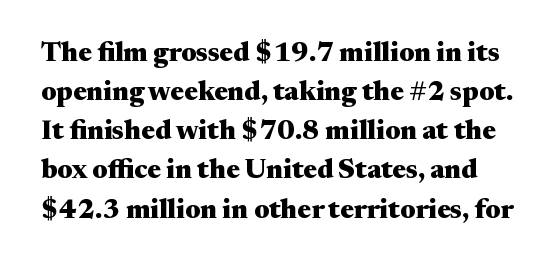
If you measured baseline to baseline, you'd find a middling distance. Does extra space separate the letters? No, they use regular spacing. Pretty heavy lettering here — definitely bold. Style check: upright. Only glyphs here, with clear space below each row.
